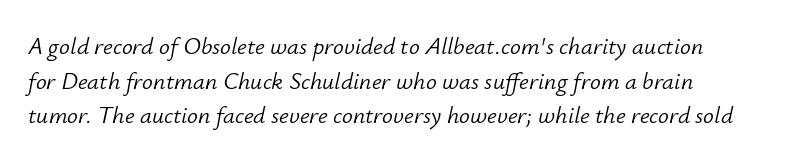
Q: Is the text bold? A: No.
Q: Is the text italic (slanted)? A: Yes, it leans right by about 12 degrees.
Q: Is the text underlined? A: No.
Q: How is the paragraph aligned? A: Left-aligned.
Q: Is the spacing between letters normal or unusually wide? A: Normal.
Q: Is the spacing between lines tight, normal or loose? A: Normal.
